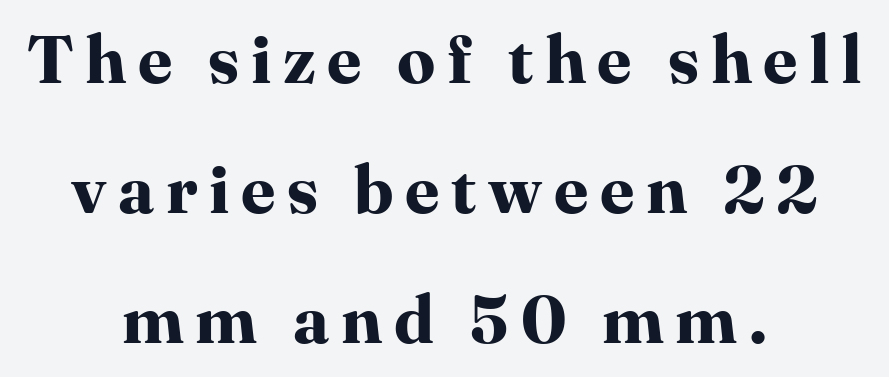
{"serif": "yes", "italic": "no", "bold": "yes", "weight": "bold", "width": "normal", "stroke_contrast": "high", "x_height": "medium", "monospaced": "no", "underline": "no", "align": "center", "line_spacing": "loose", "line_spacing_ratio": 1.91, "glyph_px": 68}
